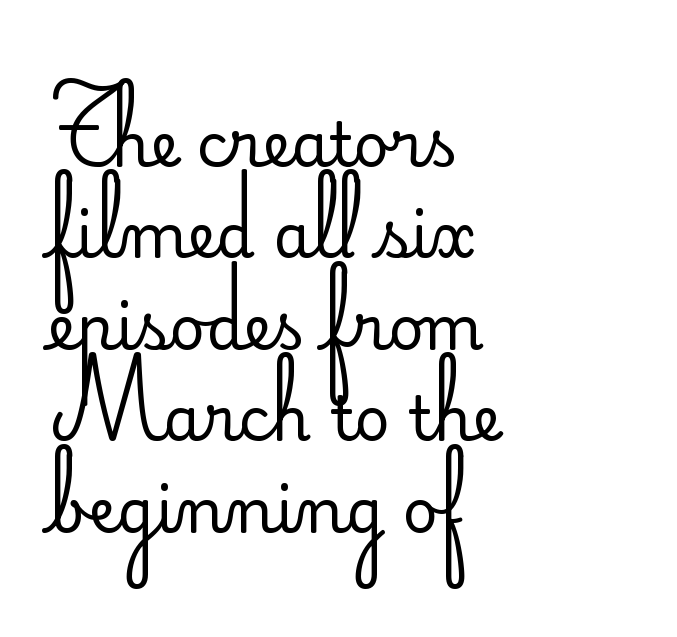
Q: Is the text bold? A: No.
Q: Is the text italic (slanted)? A: No, it is upright.
Q: Is the typeface a serif or a sans-serif typeface? A: Sans-serif.
Q: Is the text underlined? A: No.
Q: How is the paragraph aligned? A: Left-aligned.
Q: Is the spacing between letters normal or unusually wide? A: Normal.
Q: Is the spacing between lines tight, normal or loose? A: Normal.
Q: Width (condensed, normal, or wide)? A: Normal.
Q: Stroke contrast? A: Low.
Q: x-height? A: Small.
Q: Monospaced? A: No.
